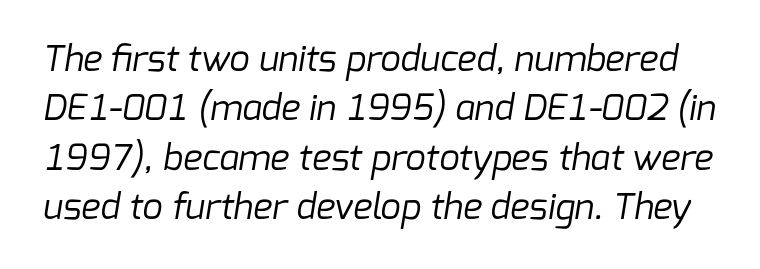
{"serif": "no", "bold": "no", "weight": "regular", "width": "normal", "stroke_contrast": "low", "x_height": "medium", "monospaced": "no", "underline": "no", "line_spacing": "normal", "line_spacing_ratio": 1.37, "letter_spacing": "normal", "letter_spacing_em": 0.0, "glyph_px": 36}
